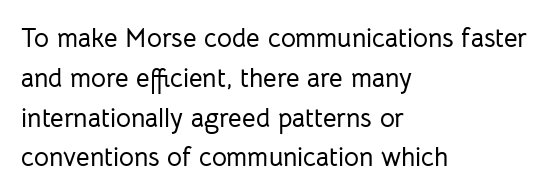
How would I describe the line gaps? Plain and ordinary. Does extra space separate the letters? No, they use regular spacing. These lines stack with their left ends in a neat column. Underlining? Definitely not there. Quick note: not italic, upright.
